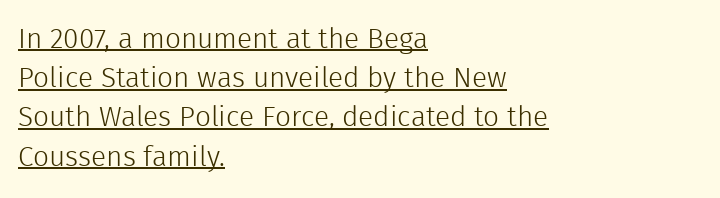
{"serif": "no", "italic": "no", "bold": "no", "weight": "light", "width": "normal", "x_height": "medium", "monospaced": "no", "underline": "yes", "align": "left", "line_spacing": "normal", "line_spacing_ratio": 1.4, "letter_spacing": "normal", "letter_spacing_em": 0.0, "glyph_px": 28}
